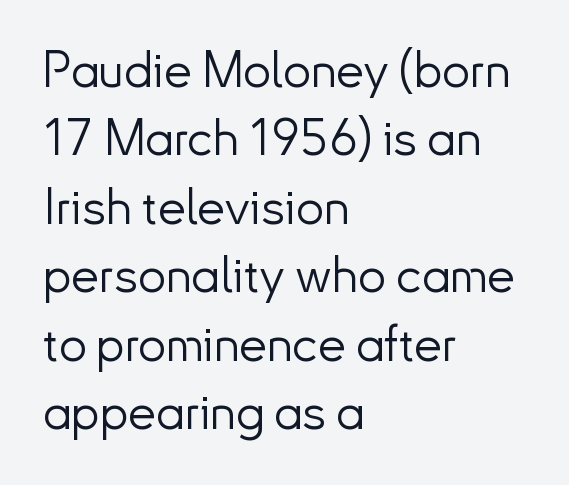
{"serif": "no", "italic": "no", "bold": "no", "weight": "light", "width": "normal", "stroke_contrast": "low", "x_height": "small", "monospaced": "no", "underline": "no", "align": "left", "line_spacing": "normal", "line_spacing_ratio": 1.37, "letter_spacing": "normal", "letter_spacing_em": 0.0, "glyph_px": 50}
